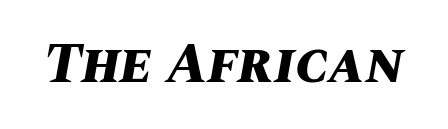
The image shows 58 px bold type, italic (leaning right); set normal letter spacing, not underlined; medium stroke contrast and a large x-height.
